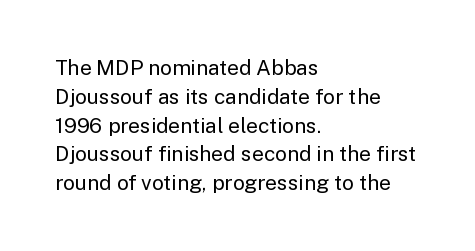
{"italic": "no", "bold": "no", "underline": "no", "align": "left", "line_spacing": "normal", "line_spacing_ratio": 1.37, "letter_spacing": "normal", "letter_spacing_em": 0.0, "glyph_px": 21}
